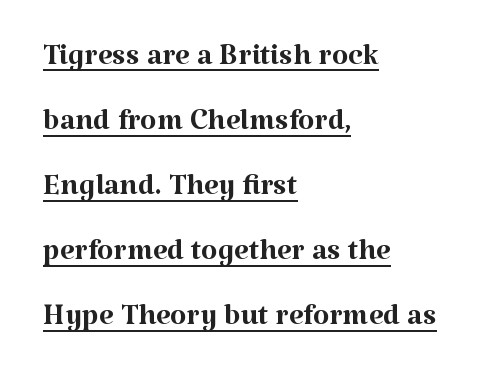
The image shows 42 px regular-weight serif type, upright; set left-aligned, normal line spacing (1.55x), normal letter spacing, underlined; medium stroke contrast and a medium x-height.
